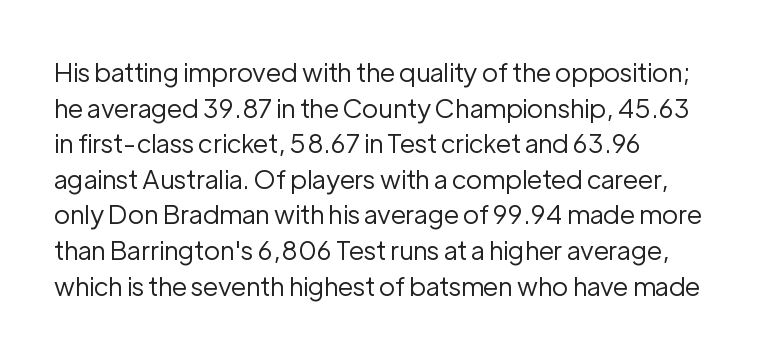
Q: Is the text bold? A: No.
Q: Is the text italic (slanted)? A: No, it is upright.
Q: Is the text underlined? A: No.
Q: How is the paragraph aligned? A: Left-aligned.
Q: Is the spacing between letters normal or unusually wide? A: Normal.
Q: Is the spacing between lines tight, normal or loose? A: Normal.
